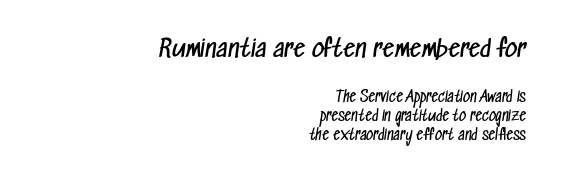
Look at the tracking — it's just the regular setting, nothing added. If you squint, the top block still reads clearly — it's the larger of the two. The lines sit at an ordinary, default distance from one another. The lines in this sample share a right terminus and differ only in where they begin. The strokes carry an ordinary text weight at most.
